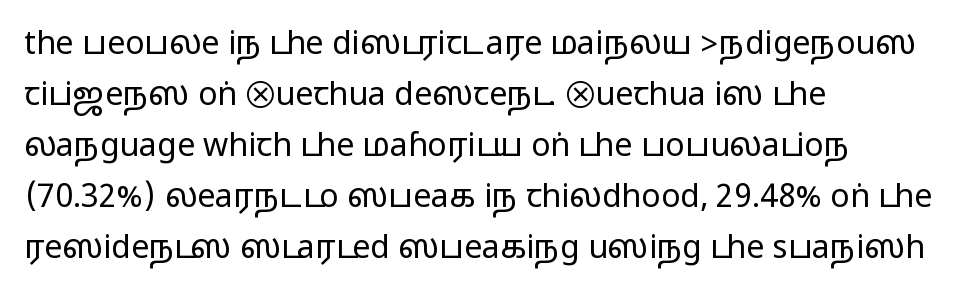
{"serif": "no", "italic": "no", "width": "wide", "stroke_contrast": "medium", "monospaced": "no", "underline": "no", "align": "left", "line_spacing": "normal", "line_spacing_ratio": 1.59, "letter_spacing": "normal", "letter_spacing_em": 0.0, "glyph_px": 32}
